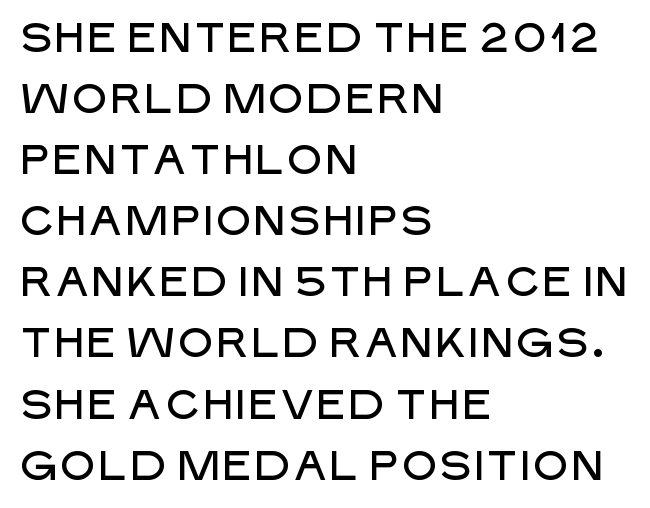
These lines sit exactly where default settings would place them. Type style note: lacks serifs. Between one letter and the next there's only the usual sliver of space. A typesetter would mark this as roman, not italic. The rendering uses natural spacing where letterforms have individual widths.
